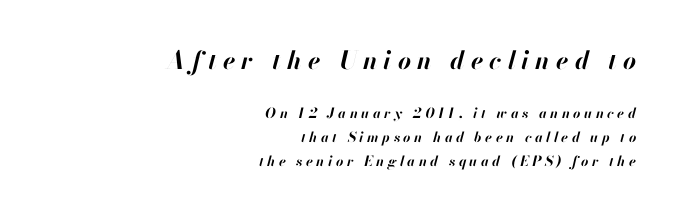
Q: Is the text bold? A: Yes.
Q: Is the text italic (slanted)? A: Yes, it leans right by about 13 degrees.
Q: Is the text underlined? A: No.
Q: How is the paragraph aligned? A: Right-aligned.
Q: Is the spacing between letters normal or unusually wide? A: Unusually wide.
Q: Is the spacing between lines tight, normal or loose? A: Normal.
Q: Which block of text is set in a larger size, the first (top) or the second (bottom)? A: The first (top) one.
